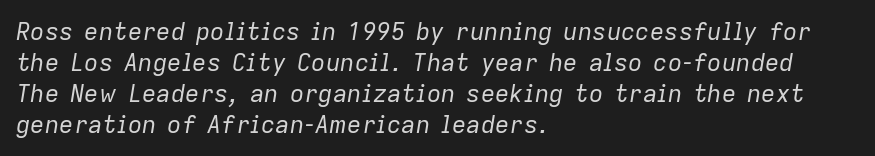
Q: Is the text bold? A: No.
Q: Is the text italic (slanted)? A: Yes, it leans right by about 9 degrees.
Q: Is the text underlined? A: No.
Q: How is the paragraph aligned? A: Left-aligned.
Q: Is the spacing between letters normal or unusually wide? A: Normal.
Q: Is the spacing between lines tight, normal or loose? A: Normal.
